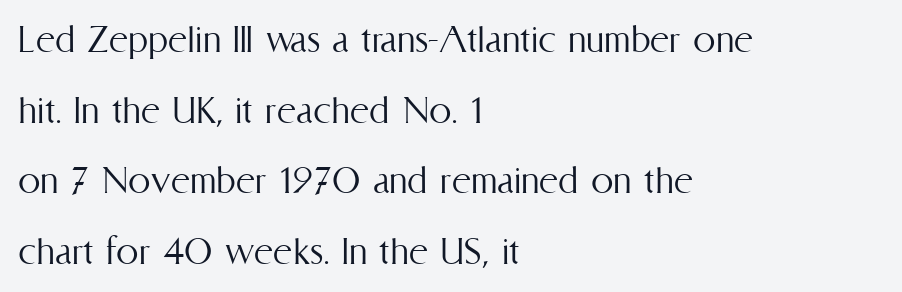
{"italic": "no", "bold": "no", "weight": "light", "width": "condensed", "stroke_contrast": "medium", "x_height": "medium", "monospaced": "no", "underline": "no", "align": "left", "line_spacing": "normal", "line_spacing_ratio": 1.57, "letter_spacing": "normal", "letter_spacing_em": 0.0, "glyph_px": 45}
